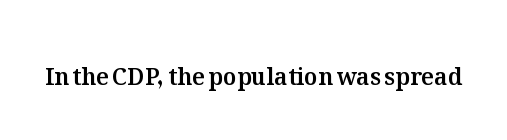
Each word holds together tightly as a unit, with standard inter-letter gaps. Posture: upright roman. The specimen omits any rule beneath the text block's lines.
